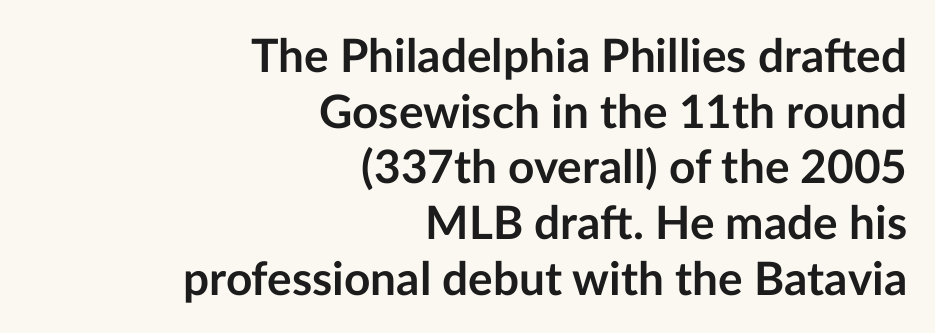
{"serif": "no", "italic": "no", "bold": "yes", "weight": "semibold", "width": "normal", "stroke_contrast": "low", "x_height": "medium", "monospaced": "no", "underline": "no", "align": "right", "line_spacing_ratio": 1.21, "letter_spacing": "normal", "letter_spacing_em": 0.0, "glyph_px": 46}
